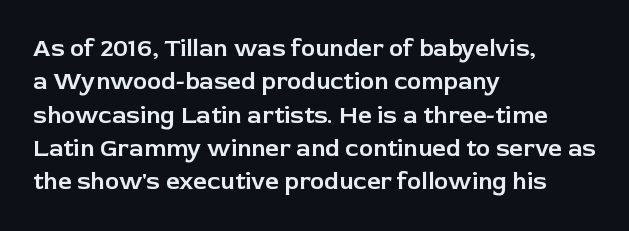
The image shows 24 px text type, upright; set left-aligned, normal line spacing (1.39x), normal letter spacing, not underlined.
